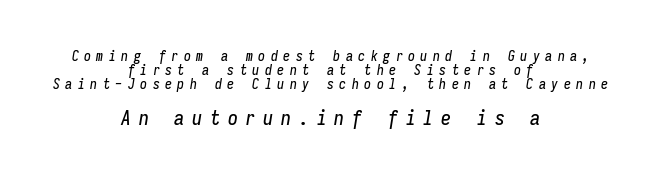
Beneath every word, the page is bare. Every character sits at an angle, as italics do. A student would notice the bottom passage is typeset larger than what precedes it. The letters are spread apart with noticeably loose tracking. Teacher's note: observe the equal gaps on both sides — that is centered alignment.
